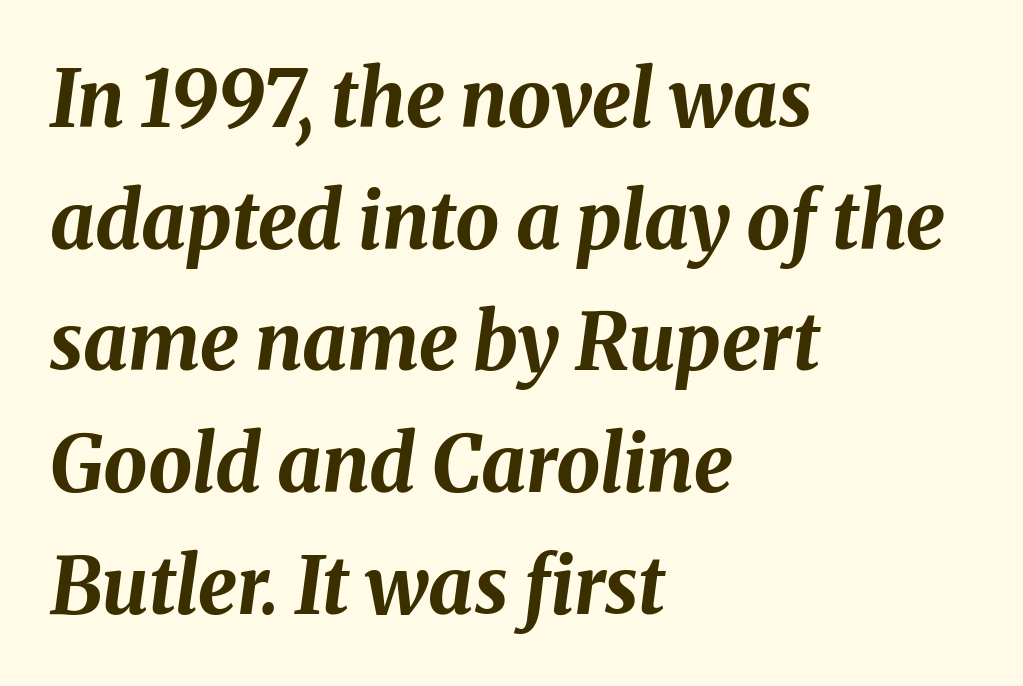
The image shows 78 px bold type, italic (leaning right); set left-aligned, normal line spacing (1.56x), normal letter spacing, not underlined; medium stroke contrast and a medium x-height.
